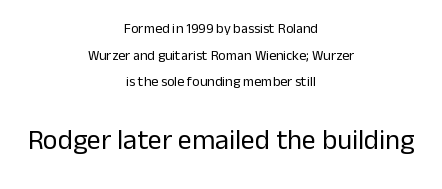
Q: Is the text bold? A: No.
Q: Is the text italic (slanted)? A: No, it is upright.
Q: Is the typeface a serif or a sans-serif typeface? A: Sans-serif.
Q: Is the text underlined? A: No.
Q: How is the paragraph aligned? A: Centered.
Q: Is the spacing between letters normal or unusually wide? A: Normal.
Q: Is the spacing between lines tight, normal or loose? A: Loose.
Q: Which block of text is set in a larger size, the first (top) or the second (bottom)? A: The second (bottom) one.
Q: Width (condensed, normal, or wide)? A: Normal.
Q: Stroke contrast? A: Low.
Q: x-height? A: Medium.
Q: Monospaced? A: No.
